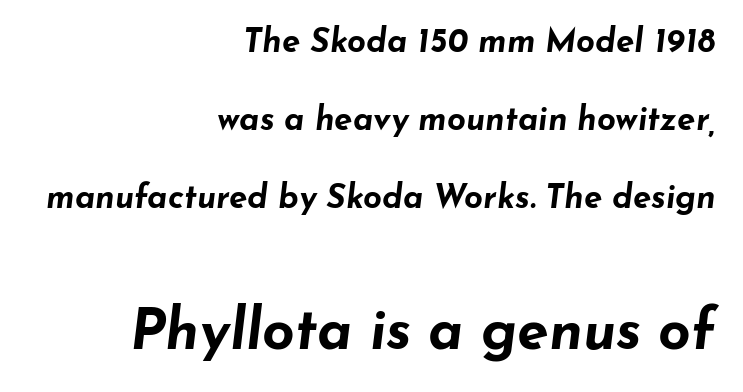
Q: Is the text bold? A: Yes.
Q: Is the text italic (slanted)? A: Yes, it leans right by about 7 degrees.
Q: Is the text underlined? A: No.
Q: How is the paragraph aligned? A: Right-aligned.
Q: Is the spacing between letters normal or unusually wide? A: Normal.
Q: Is the spacing between lines tight, normal or loose? A: Loose.
Q: Which block of text is set in a larger size, the first (top) or the second (bottom)? A: The second (bottom) one.
Q: Width (condensed, normal, or wide)? A: Wide.
Q: Stroke contrast? A: Low.
Q: x-height? A: Small.
Q: Monospaced? A: No.
